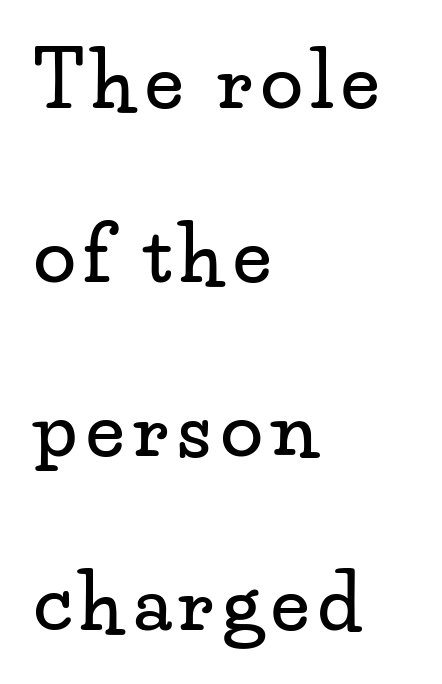
The image shows 76 px wide serif type, upright; set left-aligned, loose line spacing (2.29x), not underlined; low stroke contrast and a small x-height.
